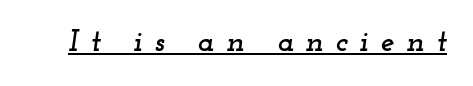
The whole block is typeset with a tilt. Characters follow at a spacing far wider than the type designer built in. Font category for this specimen: serif. Underlined type. You could not count columns in this text — the font is proportionally spaced.
